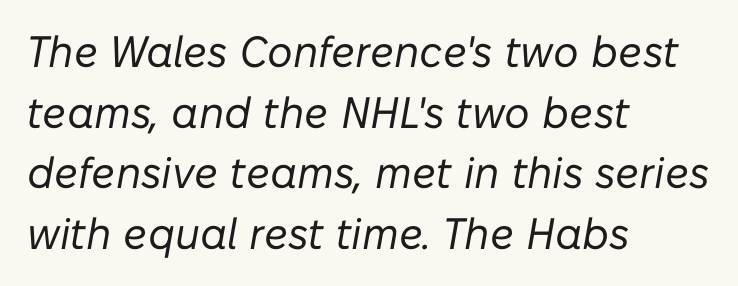
The image shows 44 px regular-weight type, italic (leaning right); set left-aligned, normal line spacing (1.38x), normal letter spacing, not underlined; low stroke contrast and a medium x-height.
